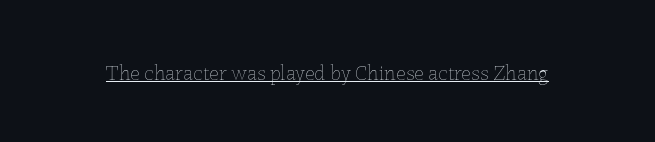
Italic: no, the glyphs are upright roman. You can see a thin bar hugging the bottom of the glyphs. Nothing heavy about these letters — not bold at all. Look at the tracking — it's just the regular setting, nothing added.
